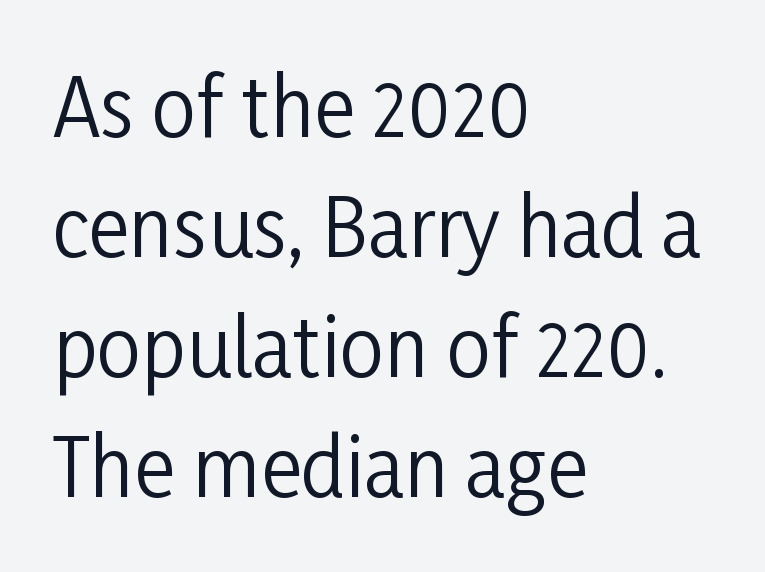
Q: Is the text bold? A: No.
Q: Is the text italic (slanted)? A: No, it is upright.
Q: Is the typeface a serif or a sans-serif typeface? A: Sans-serif.
Q: Is the text underlined? A: No.
Q: How is the paragraph aligned? A: Left-aligned.
Q: Is the spacing between letters normal or unusually wide? A: Normal.
Q: Is the spacing between lines tight, normal or loose? A: Normal.
Q: Width (condensed, normal, or wide)? A: Condensed.
Q: Stroke contrast? A: Low.
Q: x-height? A: Medium.
Q: Monospaced? A: No.
